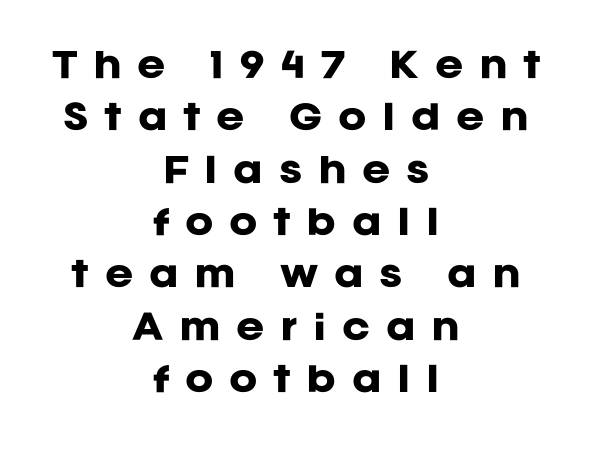
{"serif": "no", "italic": "no", "bold": "yes", "weight": "heavy", "width": "normal", "stroke_contrast": "low", "x_height": "large", "monospaced": "no", "underline": "no", "align": "center", "line_spacing": "normal", "line_spacing_ratio": 1.54, "letter_spacing": "wide", "letter_spacing_em": 0.46, "glyph_px": 34}
